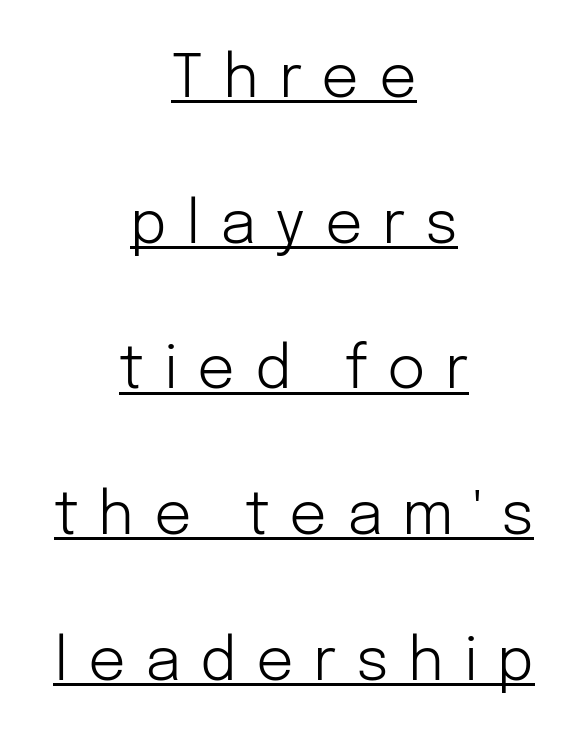
Q: Is the text bold? A: No.
Q: Is the text italic (slanted)? A: No, it is upright.
Q: Is the typeface a serif or a sans-serif typeface? A: Sans-serif.
Q: Is the text underlined? A: Yes.
Q: How is the paragraph aligned? A: Centered.
Q: Is the spacing between letters normal or unusually wide? A: Unusually wide.
Q: Is the spacing between lines tight, normal or loose? A: Loose.
Q: Width (condensed, normal, or wide)? A: Normal.
Q: Stroke contrast? A: Low.
Q: x-height? A: Medium.
Q: Monospaced? A: No.
